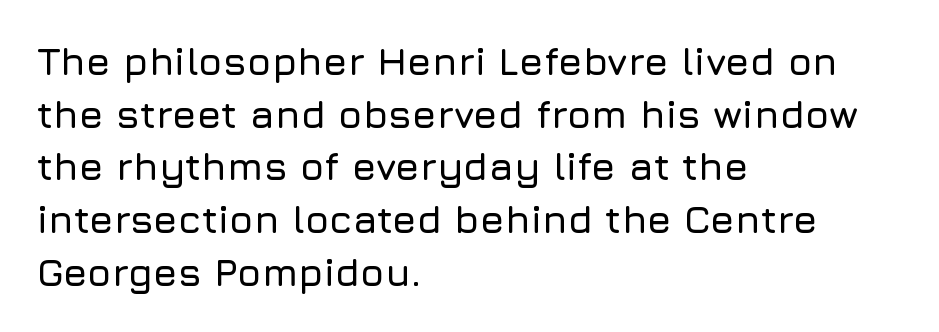
{"serif": "no", "italic": "no", "width": "normal", "stroke_contrast": "low", "x_height": "medium", "monospaced": "no", "underline": "no", "align": "left", "line_spacing": "normal", "line_spacing_ratio": 1.35, "letter_spacing": "normal", "letter_spacing_em": 0.0, "glyph_px": 39}
